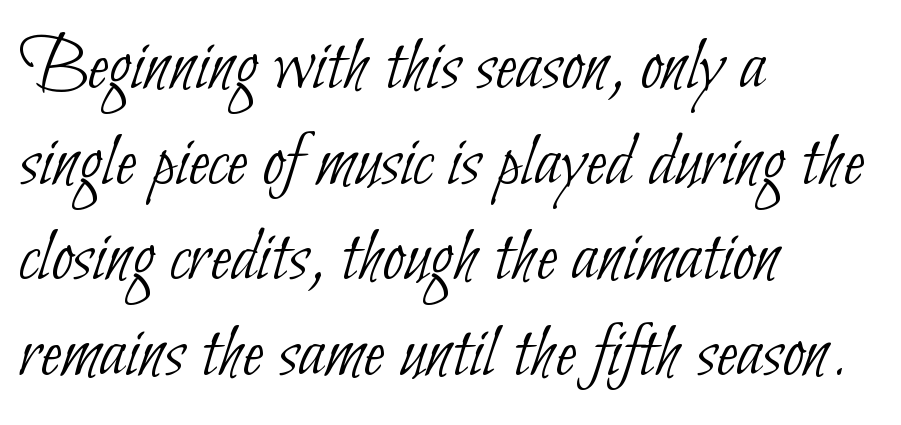
{"serif": "no", "bold": "no", "weight": "thin", "width": "condensed", "stroke_contrast": "low", "x_height": "small", "monospaced": "no", "underline": "no", "align": "left", "line_spacing_ratio": 1.21, "letter_spacing": "normal", "letter_spacing_em": 0.0, "glyph_px": 79}
